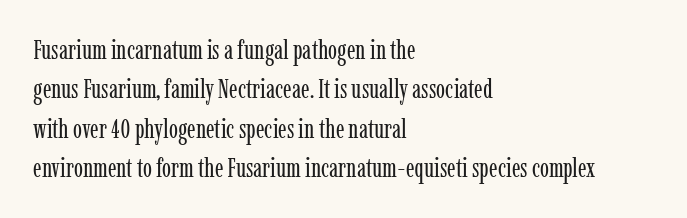
Q: Is the text bold? A: No.
Q: Is the text italic (slanted)? A: No, it is upright.
Q: Is the text underlined? A: No.
Q: How is the paragraph aligned? A: Left-aligned.
Q: Is the spacing between letters normal or unusually wide? A: Normal.
Q: Is the spacing between lines tight, normal or loose? A: Normal.
